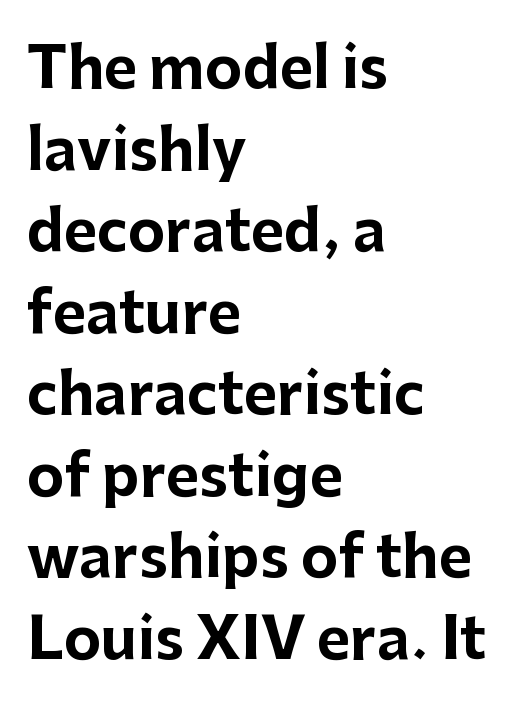
The image shows 57 px bold sans-serif type, upright; set left-aligned, normal line spacing (1.43x), normal letter spacing, not underlined; low stroke contrast and a medium x-height.
